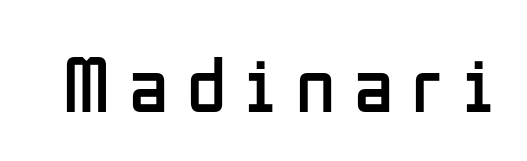
The image shows 80 px regular-weight, condensed sans-serif type, upright; set unusually wide letter spacing (+0.24 em), not underlined; low stroke contrast and a medium x-height.
